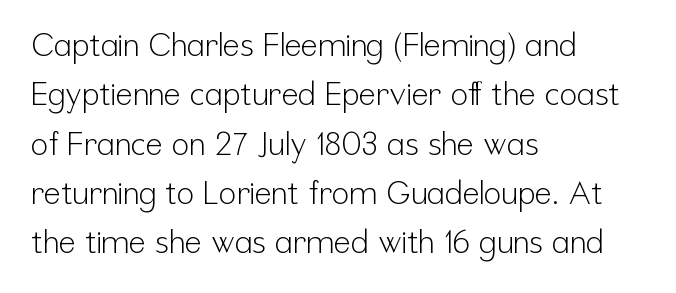
The image shows 32 px light, condensed sans-serif type, upright; set left-aligned, normal line spacing (1.54x), normal letter spacing, not underlined; low stroke contrast and a medium x-height.
